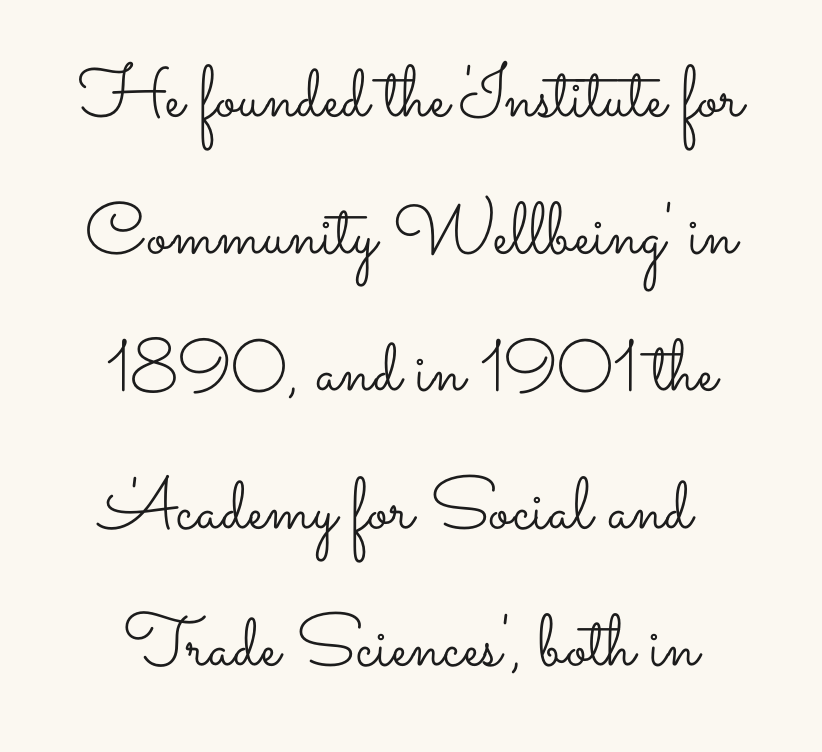
{"bold": "no", "weight": "light", "width": "wide", "stroke_contrast": "low", "x_height": "small", "monospaced": "no", "underline": "no", "align": "center", "line_spacing_ratio": 1.88, "letter_spacing": "normal", "letter_spacing_em": 0.0, "glyph_px": 73}
